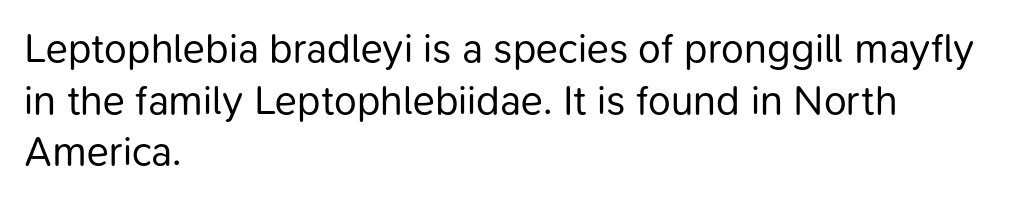
Q: Is the text bold? A: No.
Q: Is the text italic (slanted)? A: No, it is upright.
Q: Is the typeface a serif or a sans-serif typeface? A: Sans-serif.
Q: Is the text underlined? A: No.
Q: How is the paragraph aligned? A: Left-aligned.
Q: Is the spacing between letters normal or unusually wide? A: Normal.
Q: Is the spacing between lines tight, normal or loose? A: Normal.
Q: Width (condensed, normal, or wide)? A: Normal.
Q: Stroke contrast? A: Low.
Q: x-height? A: Medium.
Q: Monospaced? A: No.
